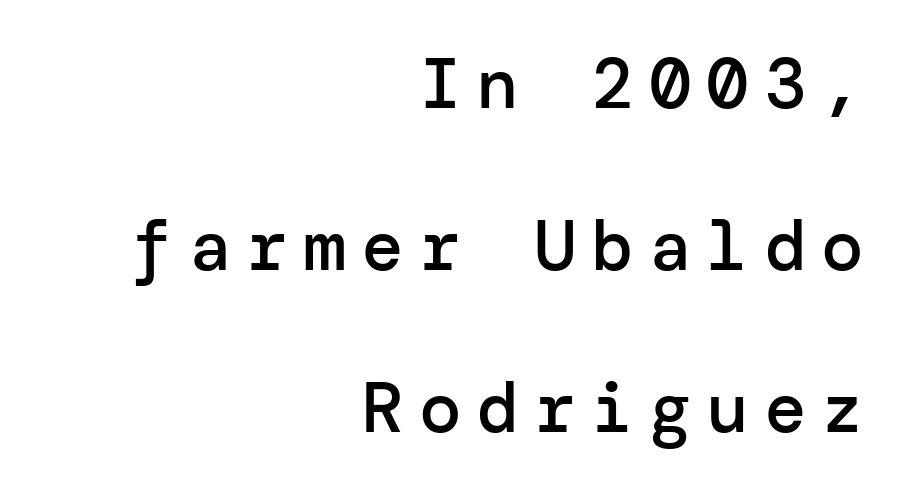
Q: Is the text bold? A: Semi-bold.
Q: Is the text italic (slanted)? A: No, it is upright.
Q: Is the typeface a serif or a sans-serif typeface? A: Sans-serif.
Q: Is the text underlined? A: No.
Q: How is the paragraph aligned? A: Right-aligned.
Q: Is the spacing between letters normal or unusually wide? A: Unusually wide.
Q: Is the spacing between lines tight, normal or loose? A: Loose.
Q: Width (condensed, normal, or wide)? A: Normal.
Q: Stroke contrast? A: Low.
Q: x-height? A: Medium.
